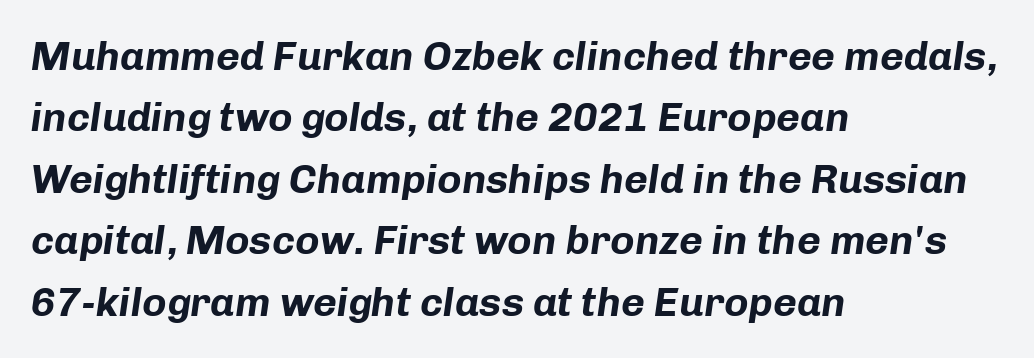
Lines of text with bare space underneath. Teacher's note: observe the even left margin — that is flush-left alignment. Compared with typical body copy, the letter spacing here is the same. The typography opts for an oblique posture over an upright one.
